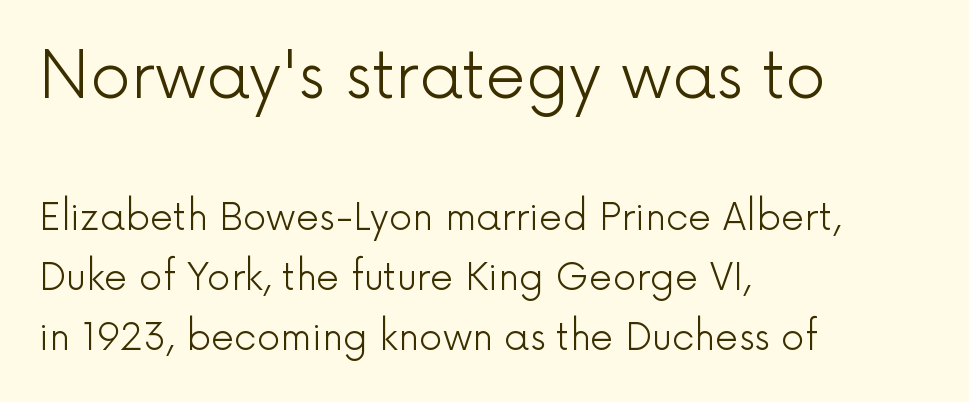
A classic flush-left, rag-right setting is used for this passage. In terms of letterform style, serifs are entirely absent. This layout puts the oversized block above and the modest block below. Here the designer chose a conventional face with non-uniform glyph widths.
